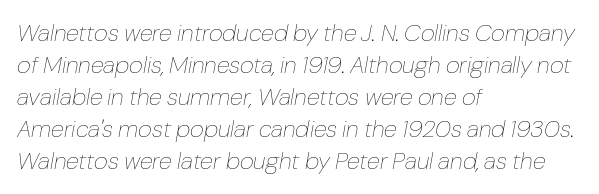
The image shows 24 px text type, italic (leaning right); set left-aligned, normal line spacing (1.33x), normal letter spacing, not underlined.
